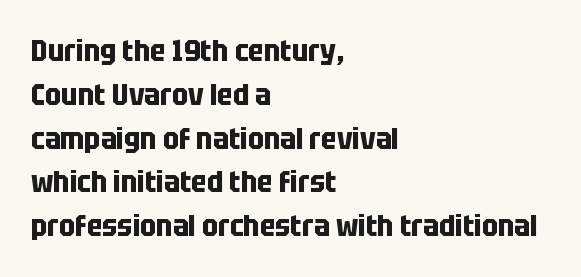
The image shows 30 px bold, condensed sans-serif type, upright; set left-aligned, normal line spacing (1.46x), normal letter spacing, not underlined; low stroke contrast and a large x-height.
